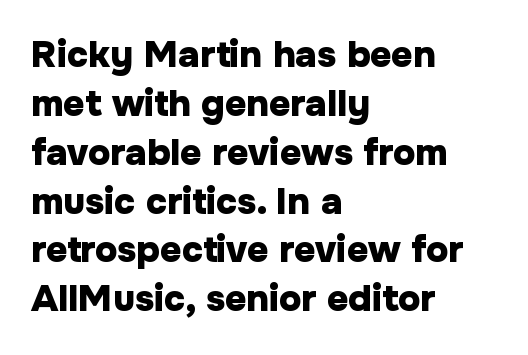
The image shows 37 px heavy sans-serif type, upright; set left-aligned, normal line spacing (1.32x), normal letter spacing, not underlined; low stroke contrast and a medium x-height.
